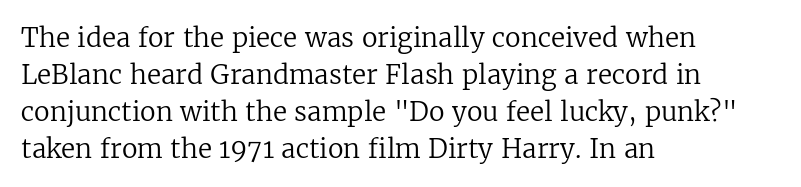
The image shows 26 px text type, upright; set left-aligned, normal line spacing (1.42x), normal letter spacing, not underlined.
